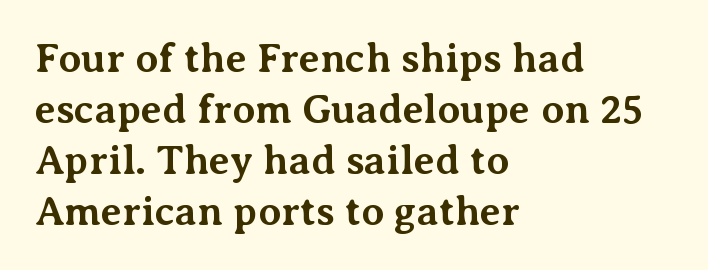
Q: Is the text bold? A: Yes.
Q: Is the text italic (slanted)? A: No, it is upright.
Q: Is the typeface a serif or a sans-serif typeface? A: Serif.
Q: Is the text underlined? A: No.
Q: How is the paragraph aligned? A: Left-aligned.
Q: Is the spacing between letters normal or unusually wide? A: Normal.
Q: Width (condensed, normal, or wide)? A: Normal.
Q: Stroke contrast? A: Medium.
Q: x-height? A: Medium.
Q: Monospaced? A: No.
